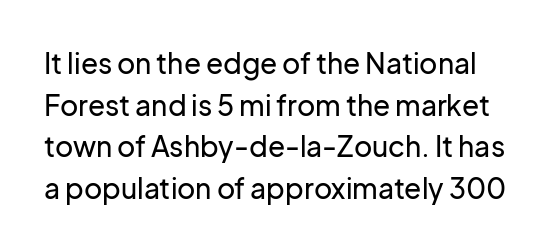
The face used here is a sans, in the tradition of grotesques and geometrics. Does the lettering tilt? It doesn't — this is upright. Words appear dense and cohesive because spacing is normal. A bare baseline throughout the passage. Spacing verdict: proportional, widths tailored to each character.
